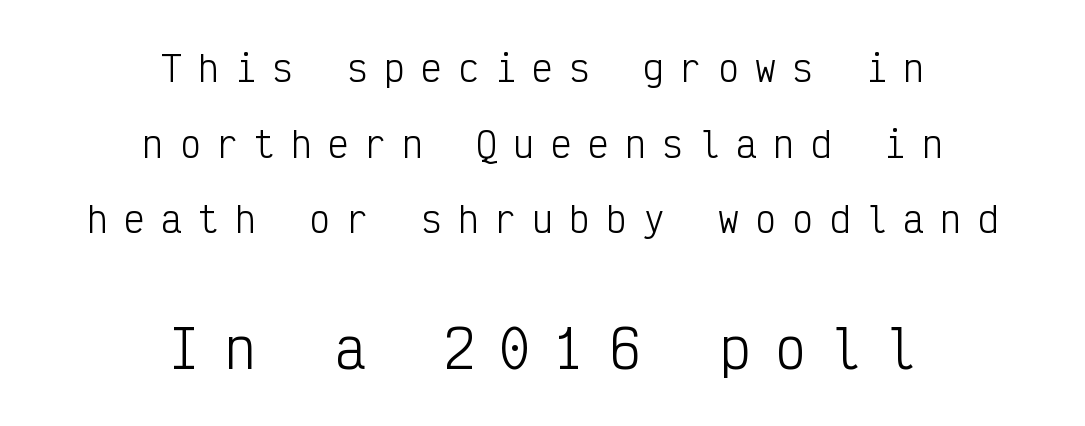
The image shows 52 px light, condensed sans-serif type, upright, monospaced; set centered, loose line spacing (2.16x), unusually wide letter spacing (+0.46 em), not underlined; the second (bottom) block is 1.49x larger; low stroke contrast and a medium x-height.
